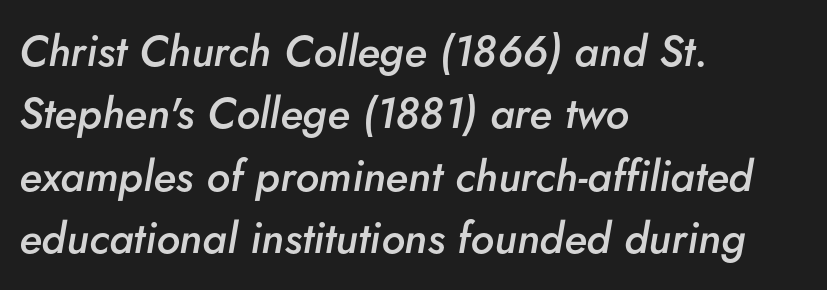
{"italic": "yes", "lean": "right", "slant_degrees": 5, "bold": "semi", "weight": "semibold", "width": "normal", "stroke_contrast": "low", "x_height": "small", "monospaced": "no", "underline": "no", "align": "left", "line_spacing": "normal", "line_spacing_ratio": 1.45, "letter_spacing": "normal", "letter_spacing_em": 0.0, "glyph_px": 43}
